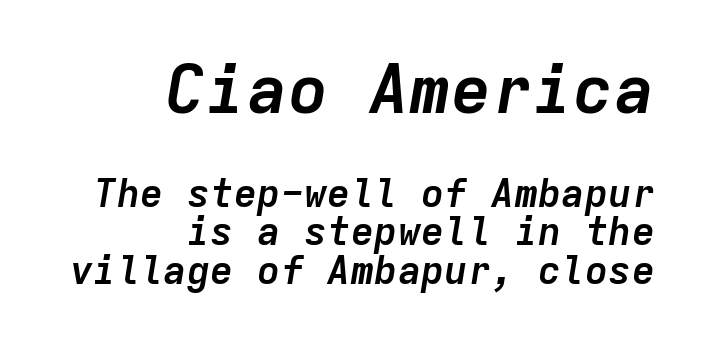
The image shows 68 px semibold type, italic (leaning right), monospaced; set right-aligned, tight line spacing (0.99x), normal letter spacing, not underlined; the first (top) block is 1.74x larger; low stroke contrast and a medium x-height.
